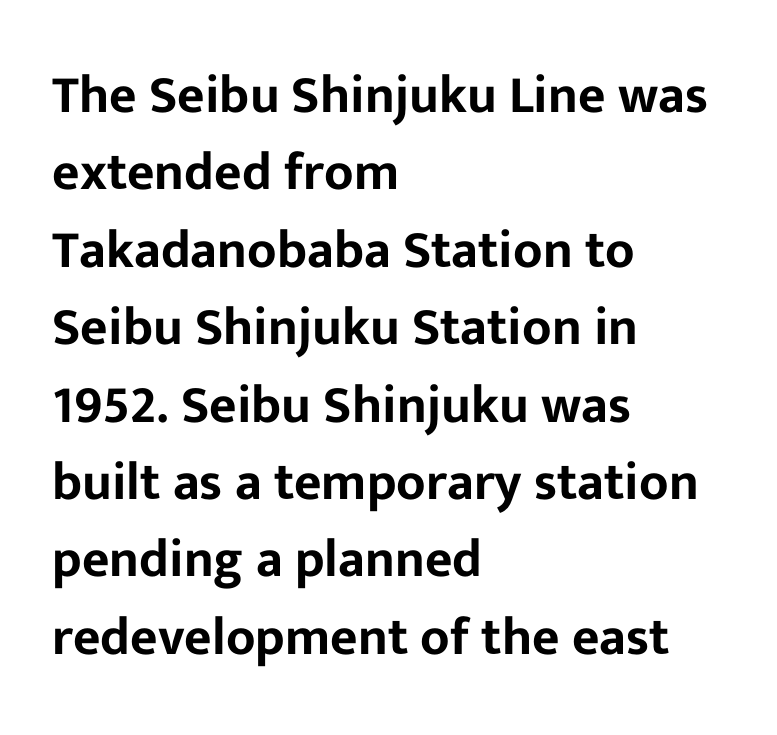
{"serif": "no", "italic": "no", "width": "normal", "stroke_contrast": "low", "x_height": "medium", "monospaced": "no", "underline": "no", "align": "left", "line_spacing": "normal", "line_spacing_ratio": 1.46, "letter_spacing": "normal", "letter_spacing_em": 0.0, "glyph_px": 53}
